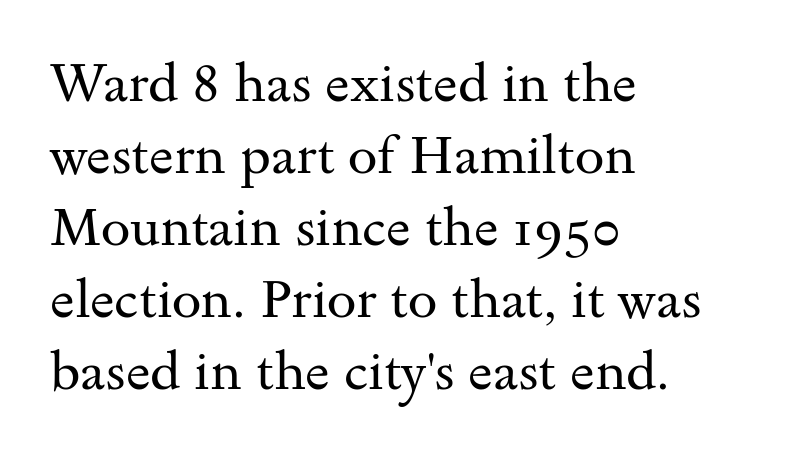
The image shows 53 px regular-weight, wide serif type, upright; set left-aligned, normal line spacing (1.36x), normal letter spacing, not underlined; medium stroke contrast and a small x-height.
